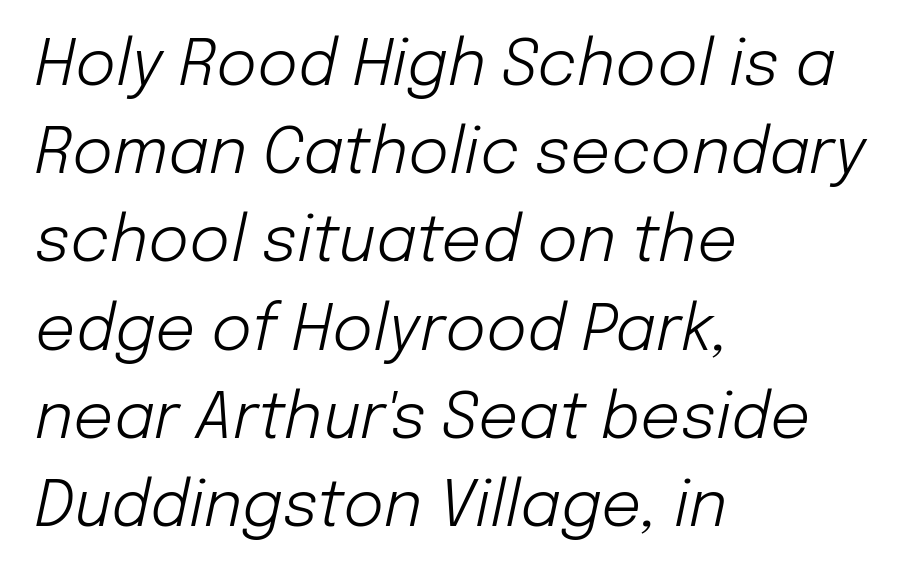
The image shows 63 px light type, italic (leaning right); set left-aligned, normal line spacing (1.4x), normal letter spacing, not underlined; low stroke contrast and a medium x-height.
